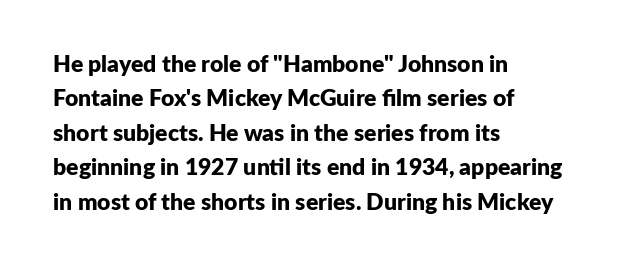
Is the letter spacing exaggerated? No — it looks like the ordinary default. Reading down the block, your eye returns to a fixed left position each line. Heavy-handed strokes throughout: this text is bold. Just letters on the line, the space beneath them empty. Baseline-to-baseline distance is the conventional proportion of letter height. A roman cut, with each character standing at attention.
